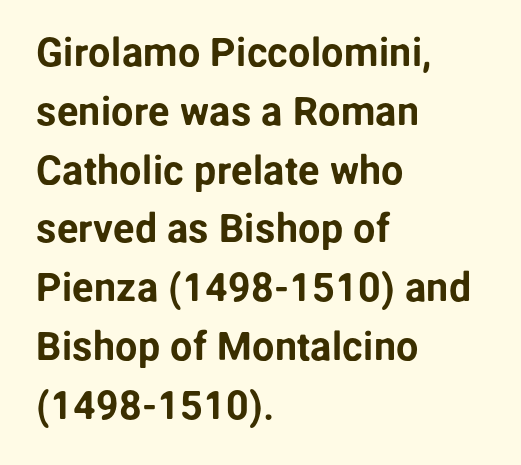
Regarding serifs, this sample does without them. The lines are quadded left. The axis of the letterforms is exactly vertical. One glance says typical: line gaps are just what's usual. The area under the type is left untouched. Spacing verdict: proportional, widths tailored to each character.
